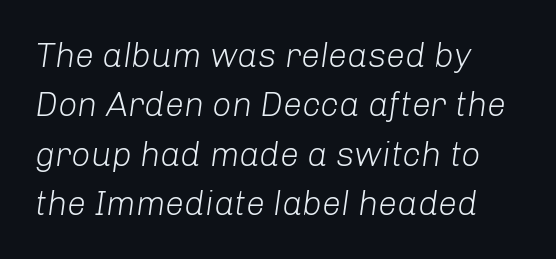
The image shows 34 px light type, italic (leaning right); set left-aligned, normal line spacing (1.45x), normal letter spacing, not underlined; low stroke contrast and a medium x-height.
